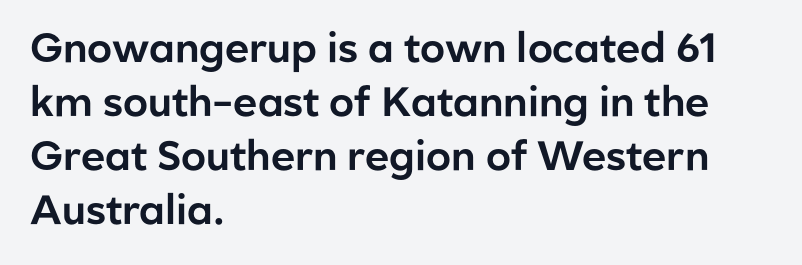
The image shows 41 px sans-serif type, upright; set left-aligned, normal line spacing (1.32x), normal letter spacing, not underlined; low stroke contrast and a medium x-height.
